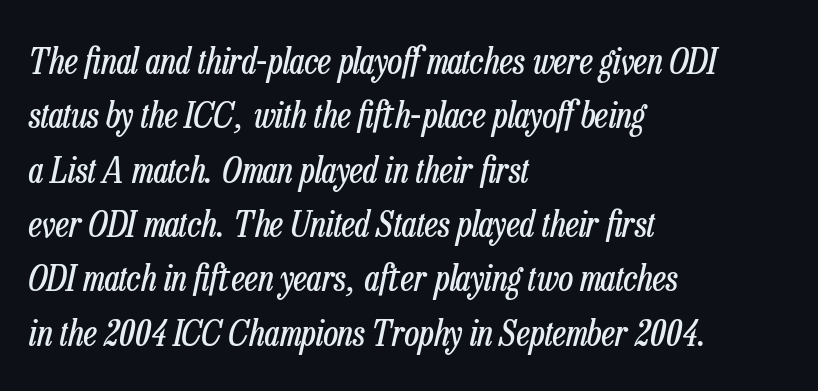
{"italic": "yes", "lean": "right", "slant_degrees": 13, "bold": "no", "weight": "regular", "width": "condensed", "stroke_contrast": "low", "x_height": "medium", "monospaced": "no", "underline": "no", "align": "left", "line_spacing": "normal", "line_spacing_ratio": 1.51, "letter_spacing": "normal", "letter_spacing_em": 0.0, "glyph_px": 36}
